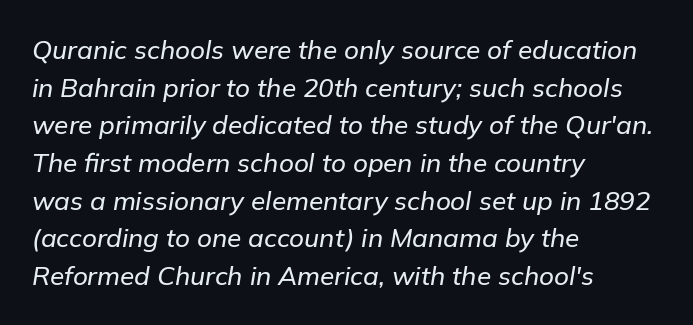
What stands out about the letter spacing? Nothing — it is the standard amount. Line starts are locked; line ends wander. Each row of text sits above clean, open space. Yep, that's italic — everything's leaning. The space between consecutive lines is moderate.
